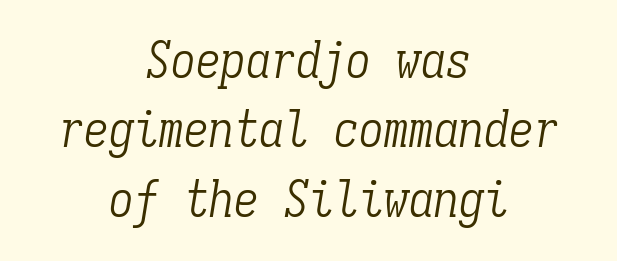
Q: Is the text bold? A: No.
Q: Is the text italic (slanted)? A: Yes, it leans right by about 9 degrees.
Q: Is the typeface a serif or a sans-serif typeface? A: Serif.
Q: Is the text underlined? A: No.
Q: How is the paragraph aligned? A: Centered.
Q: Is the spacing between letters normal or unusually wide? A: Normal.
Q: Is the spacing between lines tight, normal or loose? A: Normal.
Q: Width (condensed, normal, or wide)? A: Condensed.
Q: Stroke contrast? A: Low.
Q: x-height? A: Medium.
Q: Monospaced? A: Yes.
